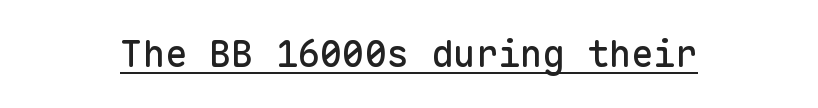
This is sans-serif lettering, the kind often seen on screens and signage. Characters follow at the spacing the type designer built in. No italicization has been applied; the sample stays upright. The face used here is monospaced, like something from a code editor.
